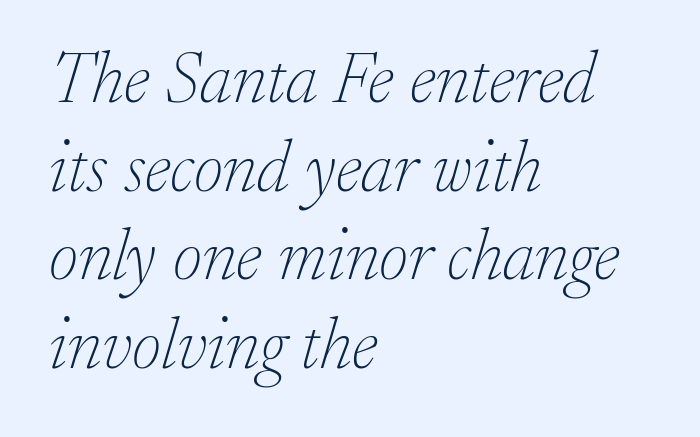
In terms of letterspacing, this is plain default setting. A bare baseline throughout the passage. Where is the straight margin? On the left. The letters look calm and open, with moderate or lighter stems.
